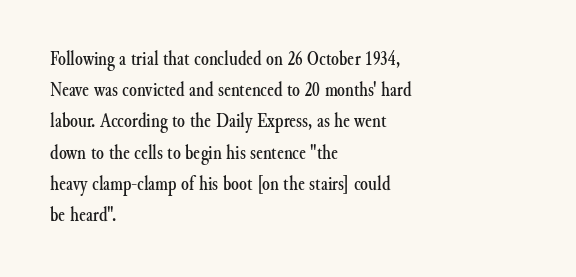
Q: Is the text italic (slanted)? A: No, it is upright.
Q: Is the text underlined? A: No.
Q: How is the paragraph aligned? A: Left-aligned.
Q: Is the spacing between letters normal or unusually wide? A: Normal.
Q: Is the spacing between lines tight, normal or loose? A: Normal.
